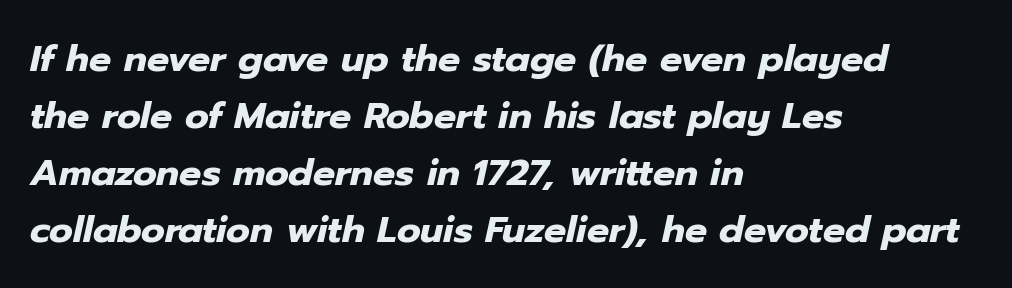
{"italic": "yes", "lean": "right", "slant_degrees": 12, "bold": "yes", "weight": "heavy", "width": "normal", "stroke_contrast": "low", "x_height": "medium", "monospaced": "no", "underline": "no", "align": "left", "line_spacing": "normal", "line_spacing_ratio": 1.54, "letter_spacing": "normal", "letter_spacing_em": 0.0, "glyph_px": 37}
